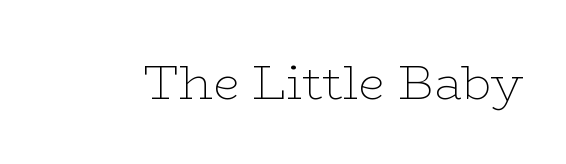
This sample uses plain, unmodified letter spacing. On a weight scale, this lands at 450 or below. Are there feet on the stems? There are — it's a serif. Descender tails drop into unmarked territory. Notice how the stems are strictly vertical — no italics here.
